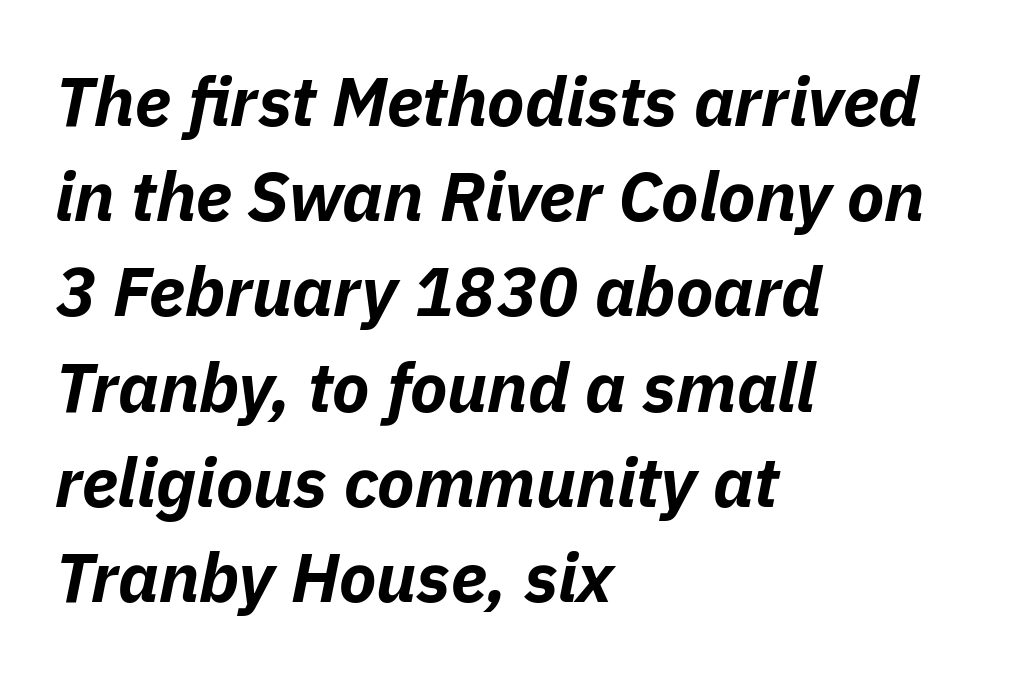
Q: Is the text bold? A: Yes.
Q: Is the text italic (slanted)? A: Yes, it leans right by about 11 degrees.
Q: Is the text underlined? A: No.
Q: How is the paragraph aligned? A: Left-aligned.
Q: Is the spacing between letters normal or unusually wide? A: Normal.
Q: Is the spacing between lines tight, normal or loose? A: Normal.
Q: Width (condensed, normal, or wide)? A: Normal.
Q: Stroke contrast? A: Low.
Q: x-height? A: Medium.
Q: Monospaced? A: No.
